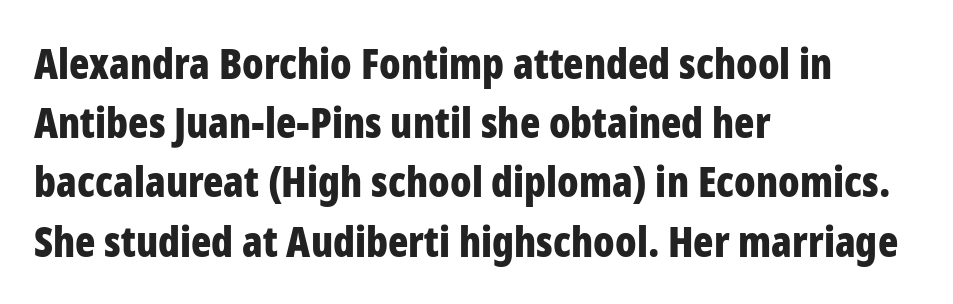
{"serif": "no", "italic": "no", "bold": "yes", "weight": "bold", "width": "condensed", "stroke_contrast": "low", "x_height": "medium", "monospaced": "no", "underline": "no", "align": "left", "line_spacing": "normal", "line_spacing_ratio": 1.41, "letter_spacing": "normal", "letter_spacing_em": 0.0, "glyph_px": 42}
